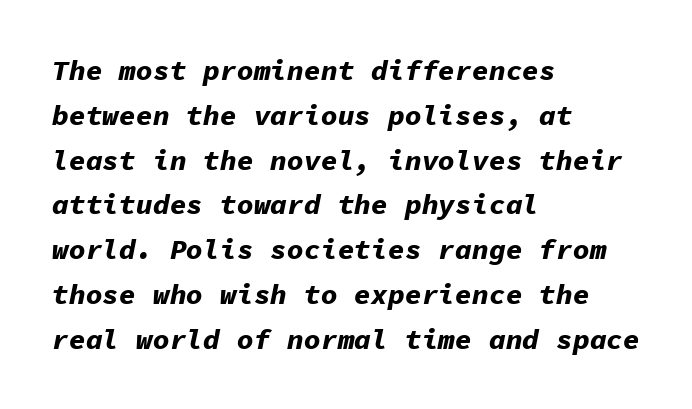
Stroke thickness is high; the sample reads as a true bold. Nothing unusual about the tracking: characters are spaced as the font intends. The paragraph shown leans on its left margin. A bare baseline throughout the passage.
